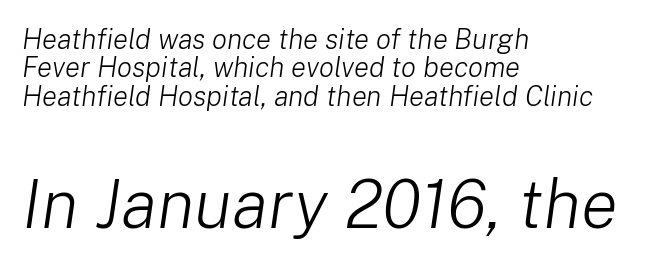
Between one letter and the next there's only the usual sliver of space. Is the lower block the larger one? Yes — the lower block carries the bigger type. Successive baselines arrive quickly, one right under another. Bare-footed words on every line. Every row of glyphs begins at an identical x-position on the left.
